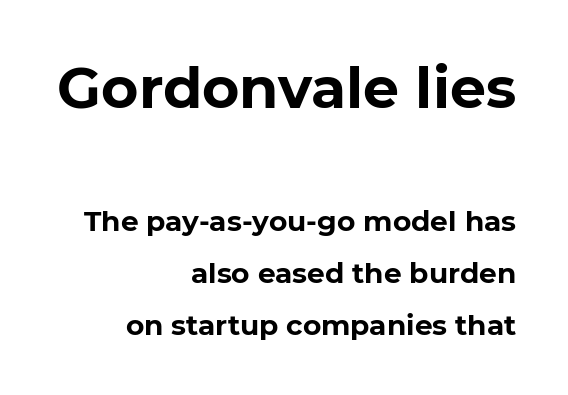
{"serif": "no", "italic": "no", "bold": "yes", "weight": "bold", "width": "normal", "stroke_contrast": "low", "x_height": "medium", "monospaced": "no", "underline": "no", "align": "right", "line_spacing_ratio": 1.85, "letter_spacing": "normal", "letter_spacing_em": 0.0, "larger_block": "first", "size_ratio": 2.04, "glyph_px": 57}
